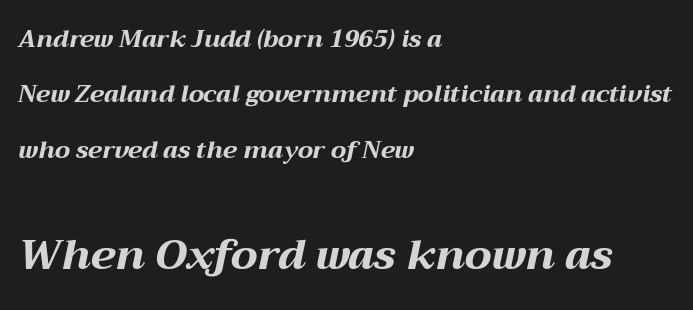
Q: Is the text bold? A: Yes.
Q: Is the text italic (slanted)? A: Yes, it leans right by about 12 degrees.
Q: Is the text underlined? A: No.
Q: How is the paragraph aligned? A: Left-aligned.
Q: Is the spacing between letters normal or unusually wide? A: Normal.
Q: Is the spacing between lines tight, normal or loose? A: Loose.
Q: Which block of text is set in a larger size, the first (top) or the second (bottom)? A: The second (bottom) one.
Q: Width (condensed, normal, or wide)? A: Wide.
Q: Stroke contrast? A: Medium.
Q: x-height? A: Medium.
Q: Monospaced? A: No.
